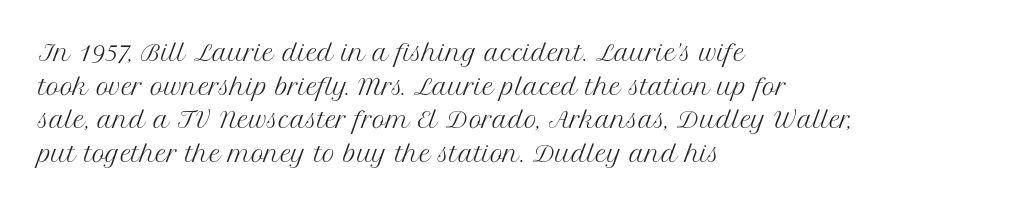
The image shows 22 px text type; set left-aligned, normal line spacing (1.53x), normal letter spacing, not underlined.
